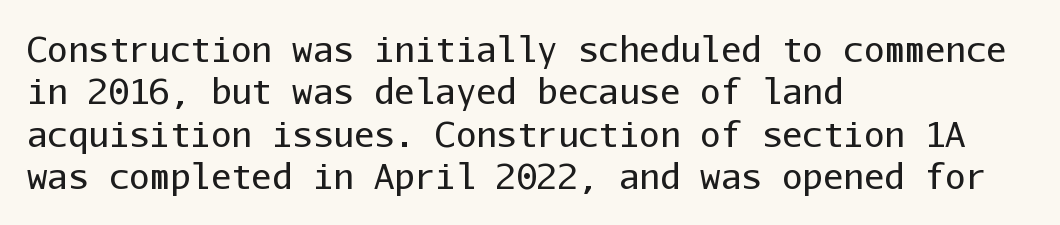
{"serif": "no", "italic": "no", "bold": "no", "weight": "regular", "width": "normal", "stroke_contrast": "low", "x_height": "medium", "monospaced": "yes", "underline": "no", "align": "left", "line_spacing": "normal", "line_spacing_ratio": 1.25, "letter_spacing": "normal", "letter_spacing_em": 0.0, "glyph_px": 34}
